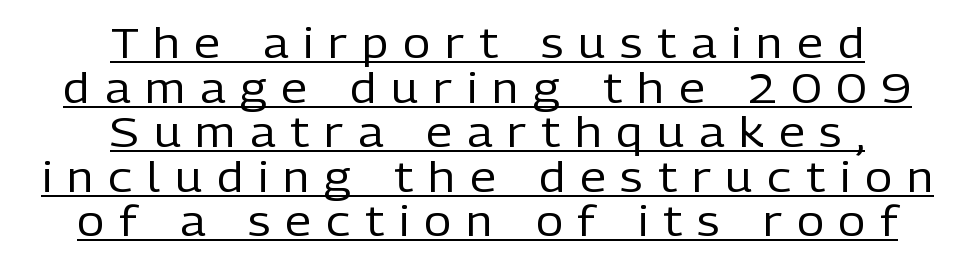
The image shows 42 px regular-weight sans-serif type, upright; set centered, tight line spacing (1.06x), unusually wide letter spacing (+0.36 em), underlined; low stroke contrast and a medium x-height.
